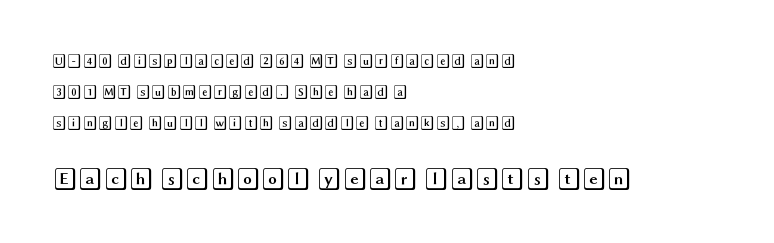
Posture: upright roman. Glance below the letters and you will spot only blank space. Vertical spacing — loose. The paragraph has a hard left edge and a soft right edge. Is the letter spacing exaggerated? No — it looks like the ordinary default.
